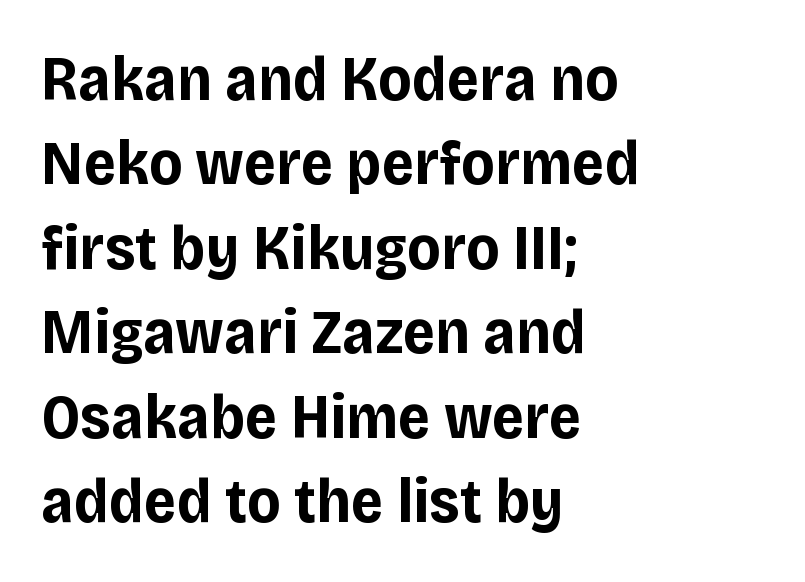
Q: Is the text bold? A: Yes.
Q: Is the text italic (slanted)? A: No, it is upright.
Q: Is the typeface a serif or a sans-serif typeface? A: Sans-serif.
Q: Is the text underlined? A: No.
Q: How is the paragraph aligned? A: Left-aligned.
Q: Is the spacing between letters normal or unusually wide? A: Normal.
Q: Is the spacing between lines tight, normal or loose? A: Normal.
Q: Width (condensed, normal, or wide)? A: Normal.
Q: Stroke contrast? A: Low.
Q: x-height? A: Large.
Q: Monospaced? A: No.
